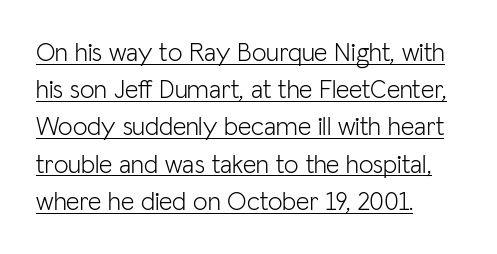
Q: Is the text bold? A: No.
Q: Is the text italic (slanted)? A: No, it is upright.
Q: Is the text underlined? A: Yes.
Q: How is the paragraph aligned? A: Left-aligned.
Q: Is the spacing between letters normal or unusually wide? A: Normal.
Q: Is the spacing between lines tight, normal or loose? A: Normal.
